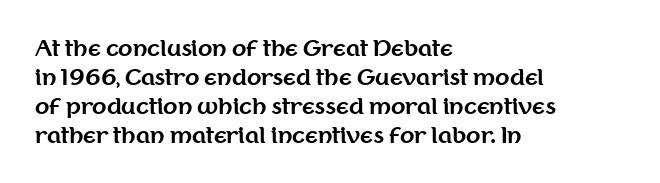
The lines are quadded left. These lines keep a tight, regular rhythm from letter to letter. The gap between lines stays unmarked. It's the straight-up-and-down kind of type. The rendering uses a moderate line-height, typical for paragraphs. Pretty heavy lettering here — definitely bold.
